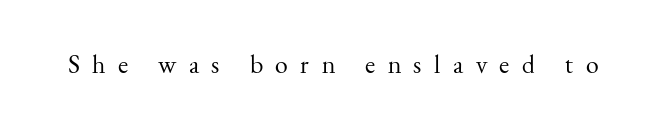
{"italic": "no", "bold": "no", "underline": "no", "letter_spacing": "wide", "letter_spacing_em": 0.48, "glyph_px": 26}
